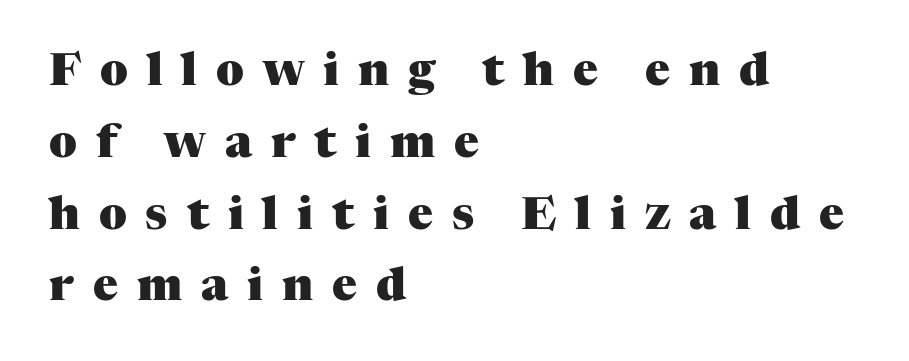
Q: Is the text bold? A: Yes.
Q: Is the text italic (slanted)? A: No, it is upright.
Q: Is the typeface a serif or a sans-serif typeface? A: Serif.
Q: Is the text underlined? A: No.
Q: How is the paragraph aligned? A: Left-aligned.
Q: Is the spacing between letters normal or unusually wide? A: Unusually wide.
Q: Is the spacing between lines tight, normal or loose? A: Normal.
Q: Width (condensed, normal, or wide)? A: Normal.
Q: Stroke contrast? A: Medium.
Q: x-height? A: Medium.
Q: Monospaced? A: No.
